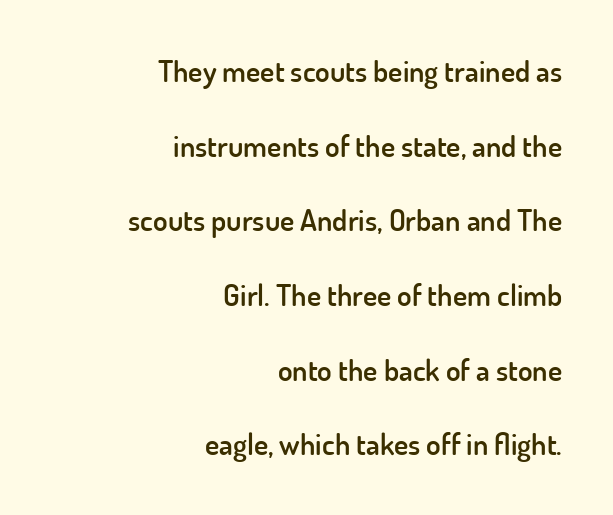
Q: Is the text bold? A: Semi-bold.
Q: Is the text italic (slanted)? A: No, it is upright.
Q: Is the typeface a serif or a sans-serif typeface? A: Sans-serif.
Q: Is the text underlined? A: No.
Q: How is the paragraph aligned? A: Right-aligned.
Q: Is the spacing between letters normal or unusually wide? A: Normal.
Q: Is the spacing between lines tight, normal or loose? A: Loose.
Q: Width (condensed, normal, or wide)? A: Normal.
Q: Stroke contrast? A: Low.
Q: x-height? A: Small.
Q: Monospaced? A: No.
